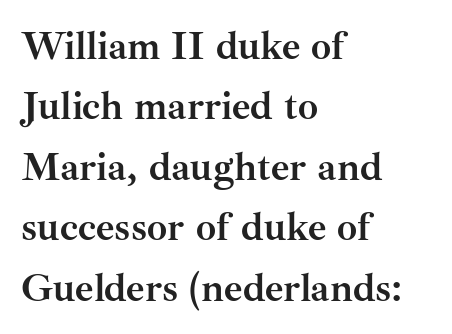
The image shows 40 px semibold serif type, upright; set left-aligned, normal line spacing (1.51x), normal letter spacing, not underlined; medium stroke contrast and a small x-height.
